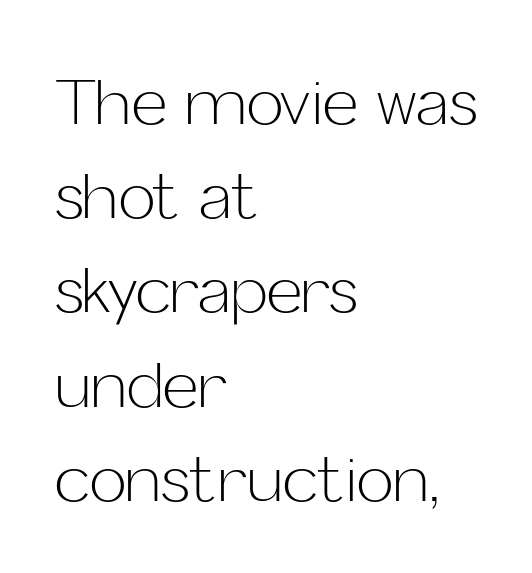
Q: Is the text bold? A: No.
Q: Is the text italic (slanted)? A: No, it is upright.
Q: Is the typeface a serif or a sans-serif typeface? A: Sans-serif.
Q: Is the text underlined? A: No.
Q: How is the paragraph aligned? A: Left-aligned.
Q: Is the spacing between letters normal or unusually wide? A: Normal.
Q: Is the spacing between lines tight, normal or loose? A: Normal.
Q: Width (condensed, normal, or wide)? A: Normal.
Q: Stroke contrast? A: Low.
Q: x-height? A: Medium.
Q: Monospaced? A: No.
